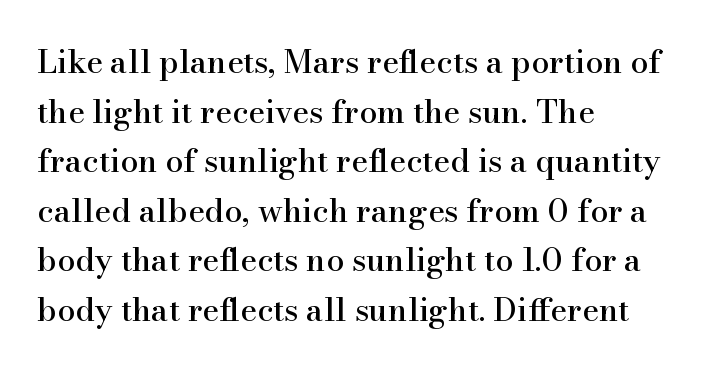
Q: Is the text italic (slanted)? A: No, it is upright.
Q: Is the typeface a serif or a sans-serif typeface? A: Serif.
Q: Is the text underlined? A: No.
Q: How is the paragraph aligned? A: Left-aligned.
Q: Is the spacing between letters normal or unusually wide? A: Normal.
Q: Is the spacing between lines tight, normal or loose? A: Normal.
Q: Width (condensed, normal, or wide)? A: Normal.
Q: Stroke contrast? A: High.
Q: x-height? A: Small.
Q: Monospaced? A: No.
